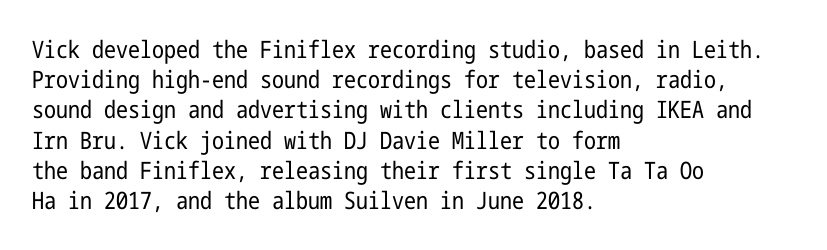
The image shows 24 px text type, upright; set left-aligned, normal line spacing (1.26x), normal letter spacing, not underlined.
